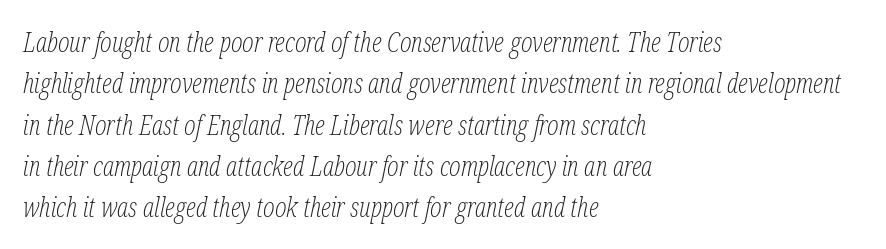
The image shows 27 px text type, italic (leaning right); set left-aligned, normal line spacing (1.53x), normal letter spacing, not underlined.
